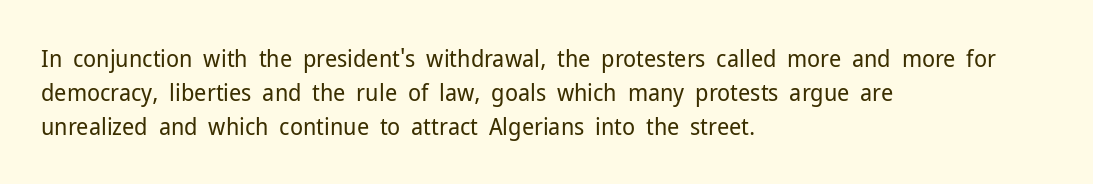
{"italic": "no", "bold": "no", "underline": "no", "align": "left", "line_spacing": "normal", "line_spacing_ratio": 1.41, "letter_spacing": "normal", "letter_spacing_em": 0.0, "glyph_px": 24}
